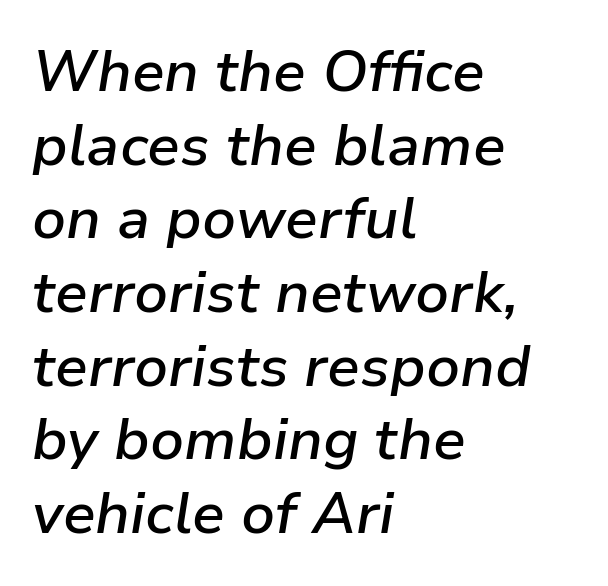
Q: Is the text bold? A: Semi-bold.
Q: Is the text italic (slanted)? A: Yes, it leans right by about 9 degrees.
Q: Is the text underlined? A: No.
Q: How is the paragraph aligned? A: Left-aligned.
Q: Is the spacing between letters normal or unusually wide? A: Normal.
Q: Is the spacing between lines tight, normal or loose? A: Normal.
Q: Width (condensed, normal, or wide)? A: Normal.
Q: Stroke contrast? A: Low.
Q: x-height? A: Medium.
Q: Monospaced? A: No.
